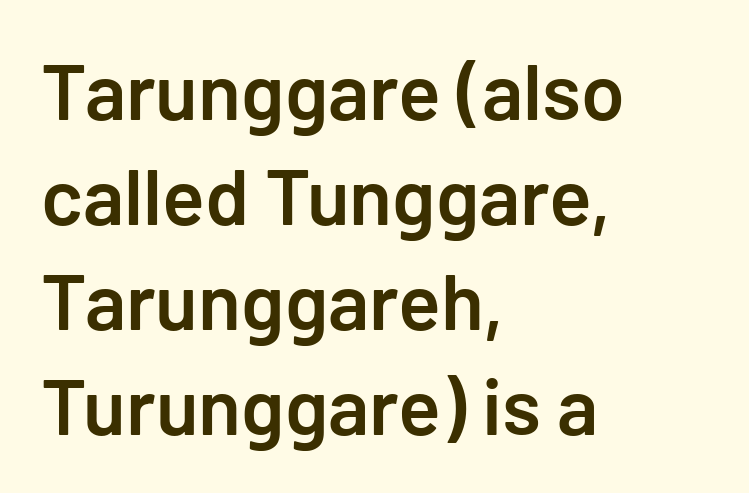
{"serif": "no", "italic": "no", "bold": "semi", "weight": "semibold", "width": "normal", "stroke_contrast": "low", "x_height": "medium", "underline": "no", "align": "left", "line_spacing": "normal", "line_spacing_ratio": 1.33, "letter_spacing": "normal", "letter_spacing_em": 0.0, "glyph_px": 79}
